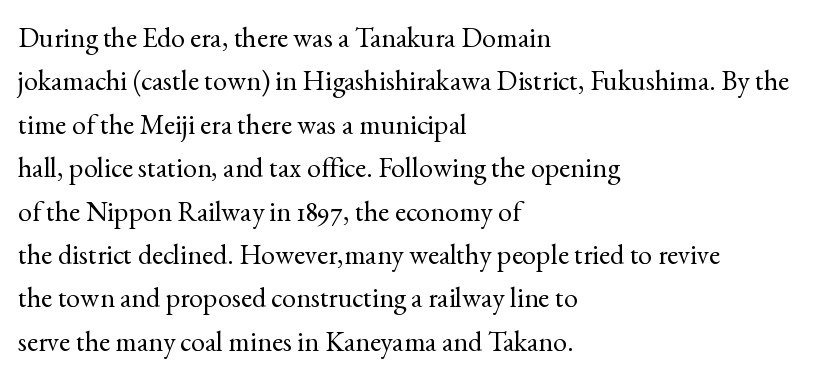
The image shows 28 px regular-weight serif type, upright; set left-aligned, normal line spacing (1.55x), normal letter spacing, not underlined; a small x-height.
